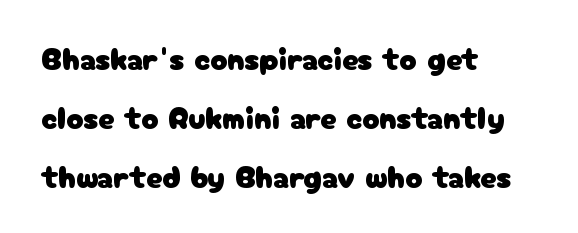
{"serif": "no", "italic": "no", "width": "normal", "stroke_contrast": "low", "x_height": "medium", "monospaced": "no", "underline": "no", "align": "left", "line_spacing_ratio": 1.84, "letter_spacing": "normal", "letter_spacing_em": 0.0, "glyph_px": 32}
